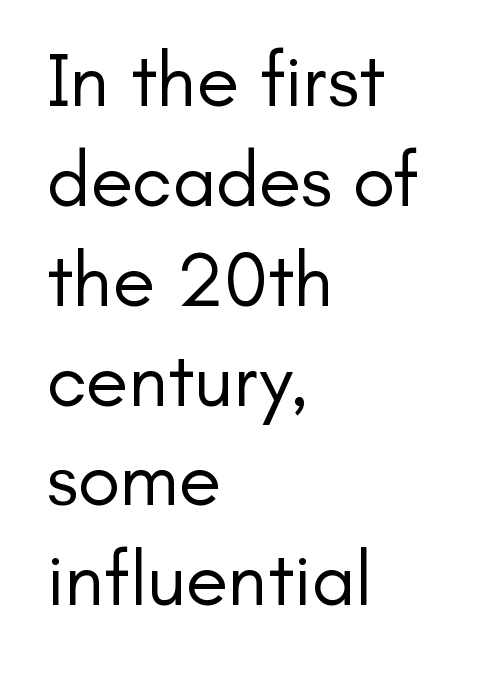
{"serif": "no", "italic": "no", "bold": "no", "weight": "regular", "width": "normal", "stroke_contrast": "low", "x_height": "small", "monospaced": "no", "underline": "no", "align": "left", "line_spacing": "normal", "line_spacing_ratio": 1.28, "letter_spacing": "normal", "letter_spacing_em": 0.0, "glyph_px": 78}
